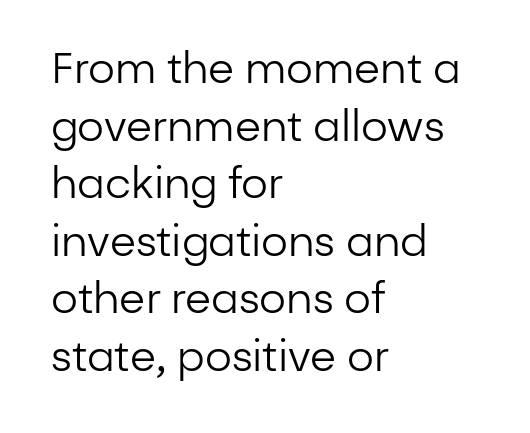
The image shows 42 px regular-weight sans-serif type, upright; set left-aligned, normal line spacing (1.37x), normal letter spacing, not underlined; low stroke contrast and a medium x-height.
